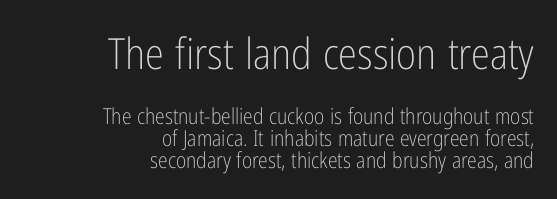
Posture: upright roman. You could call the tracking neutral — neither tight nor loose. The vertical gap from one line to the next is small. Nothing sits at the stroke ends, so this counts as sans-serif. A clean baseline with only descenders dipping below it.
